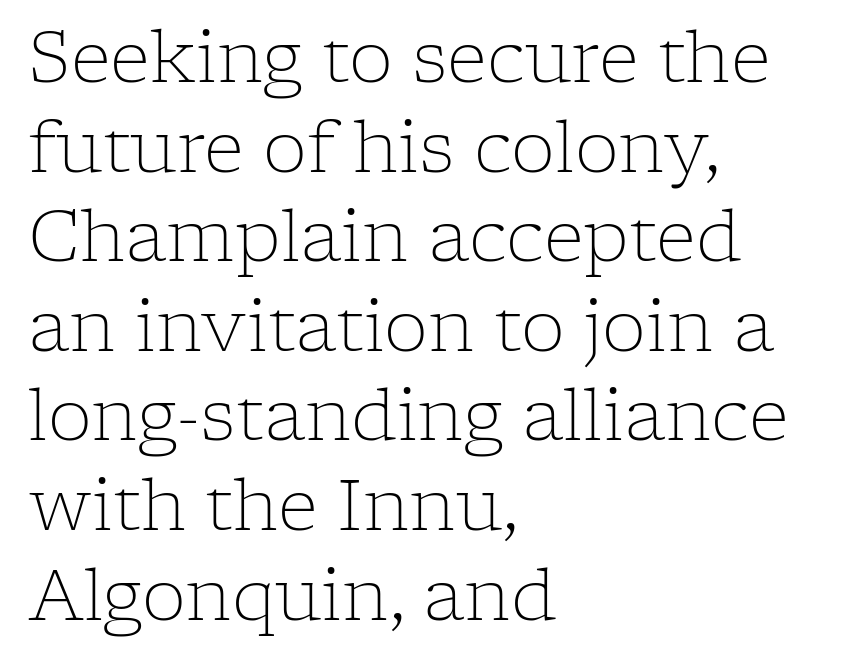
The image shows 70 px light serif type, upright; set left-aligned, normal line spacing (1.28x), normal letter spacing, not underlined; low stroke contrast and a medium x-height.
